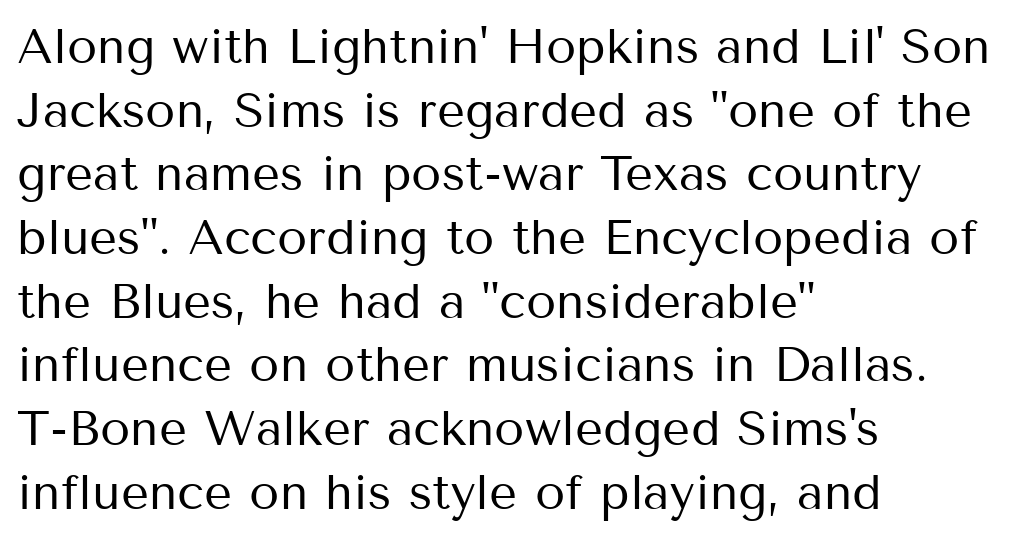
Q: Is the text bold? A: No.
Q: Is the text italic (slanted)? A: No, it is upright.
Q: Is the typeface a serif or a sans-serif typeface? A: Sans-serif.
Q: Is the text underlined? A: No.
Q: How is the paragraph aligned? A: Left-aligned.
Q: Is the spacing between letters normal or unusually wide? A: Normal.
Q: Is the spacing between lines tight, normal or loose? A: Normal.
Q: Width (condensed, normal, or wide)? A: Normal.
Q: Stroke contrast? A: Medium.
Q: x-height? A: Medium.
Q: Monospaced? A: No.
